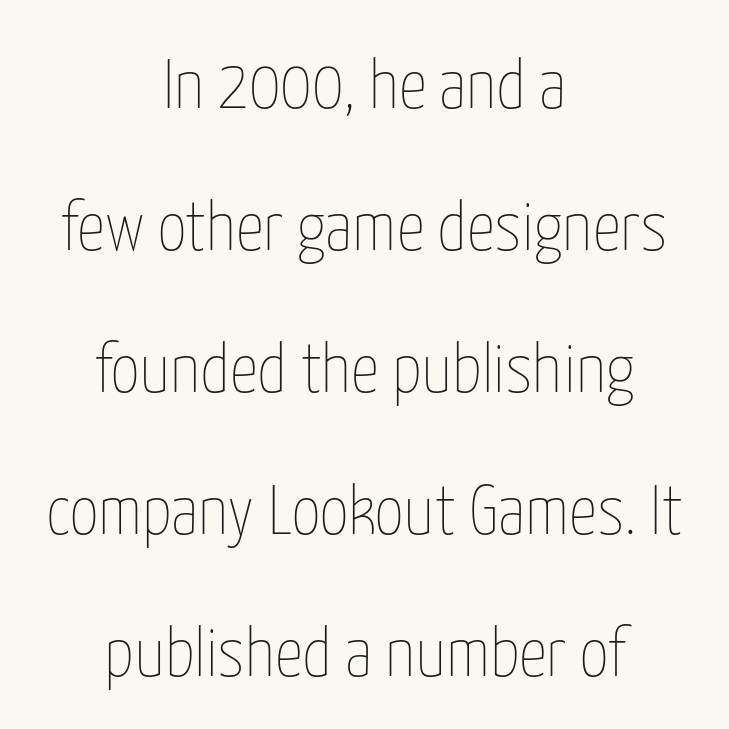
What stands out about the letter spacing? Nothing — it is the standard amount. The passage is arranged like a title page — every line centered. Does the leading feel generous? Absolutely, it's lavish. You could not count columns in this text — the font is proportionally spaced.
